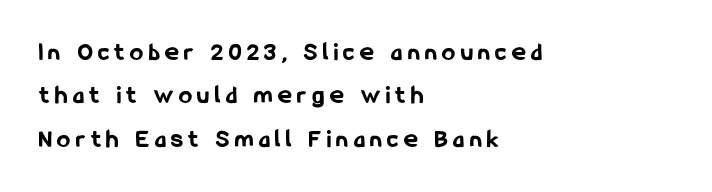
Q: Is the text bold? A: Yes.
Q: Is the text italic (slanted)? A: No, it is upright.
Q: Is the text underlined? A: No.
Q: How is the paragraph aligned? A: Left-aligned.
Q: Is the spacing between letters normal or unusually wide? A: Unusually wide.
Q: Is the spacing between lines tight, normal or loose? A: Normal.
